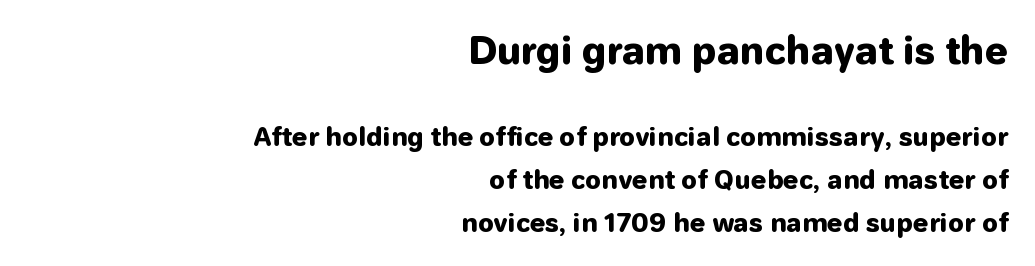
The characters display no serif detailing; their extremities are plain. Of the two passages, the one on top uses the larger point size. The specimen omits any rule beneath the text block's lines. You could call the tracking neutral — neither tight nor loose. The strokes are fattened all the way to bold.
